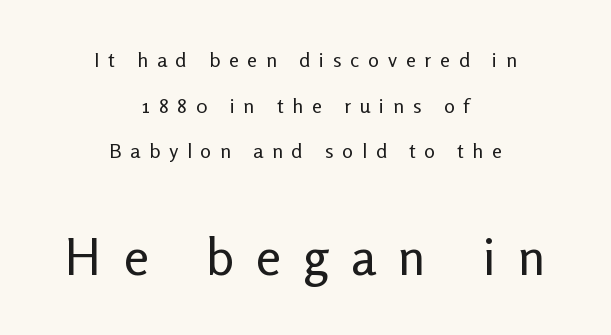
The image shows 51 px regular-weight sans-serif type, upright; set centered, loose line spacing (2.28x), unusually wide letter spacing (+0.44 em), not underlined; the second (bottom) block is 2.55x larger; low stroke contrast and a medium x-height.
